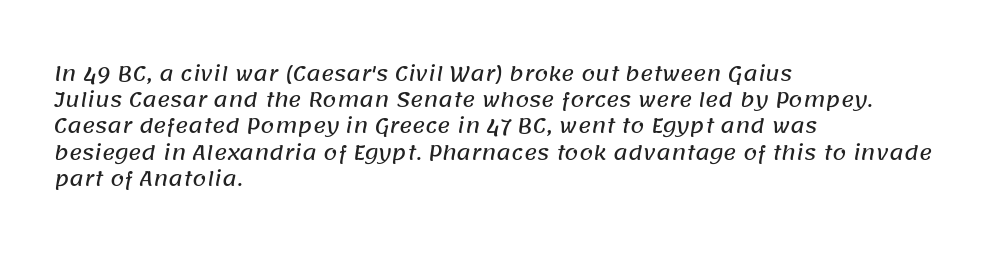
{"underline": "no", "align": "left", "line_spacing": "normal", "line_spacing_ratio": 1.31, "letter_spacing": "normal", "letter_spacing_em": 0.0, "glyph_px": 20}
